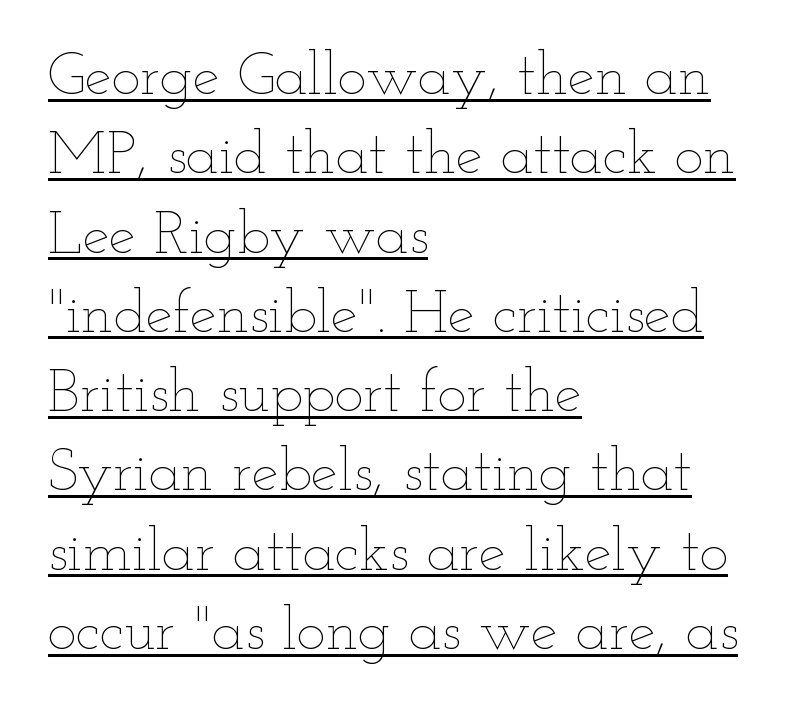
{"italic": "no", "bold": "no", "weight": "thin", "width": "wide", "stroke_contrast": "low", "x_height": "small", "monospaced": "no", "underline": "yes", "align": "left", "line_spacing": "normal", "line_spacing_ratio": 1.3, "letter_spacing": "normal", "letter_spacing_em": 0.0, "glyph_px": 61}
